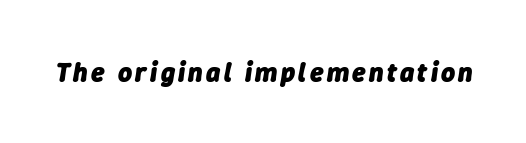
Q: Is the text bold? A: Yes.
Q: Is the text italic (slanted)? A: Yes, it leans right by about 9 degrees.
Q: Is the text underlined? A: No.
